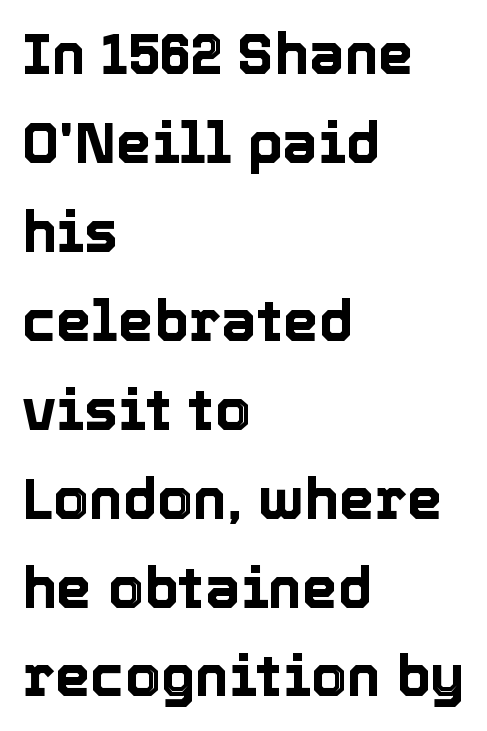
Q: Is the text italic (slanted)? A: No, it is upright.
Q: Is the text underlined? A: No.
Q: How is the paragraph aligned? A: Left-aligned.
Q: Is the spacing between letters normal or unusually wide? A: Normal.
Q: Is the spacing between lines tight, normal or loose? A: Normal.
Q: Width (condensed, normal, or wide)? A: Normal.
Q: x-height? A: Medium.
Q: Monospaced? A: No.
